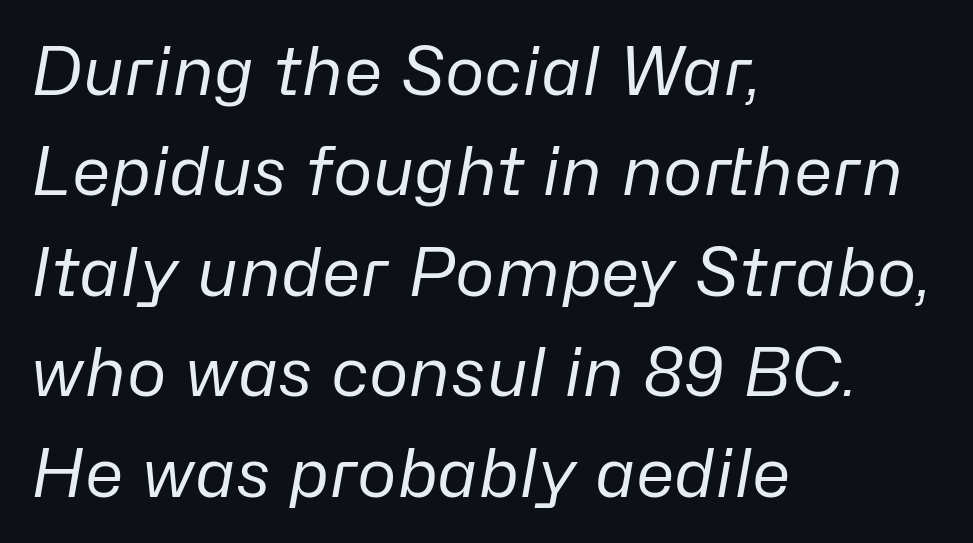
Q: Is the text bold? A: No.
Q: Is the text italic (slanted)? A: Yes, it leans right by about 10 degrees.
Q: Is the text underlined? A: No.
Q: How is the paragraph aligned? A: Left-aligned.
Q: Is the spacing between letters normal or unusually wide? A: Normal.
Q: Is the spacing between lines tight, normal or loose? A: Normal.
Q: Width (condensed, normal, or wide)? A: Normal.
Q: Stroke contrast? A: Low.
Q: x-height? A: Medium.
Q: Monospaced? A: No.
